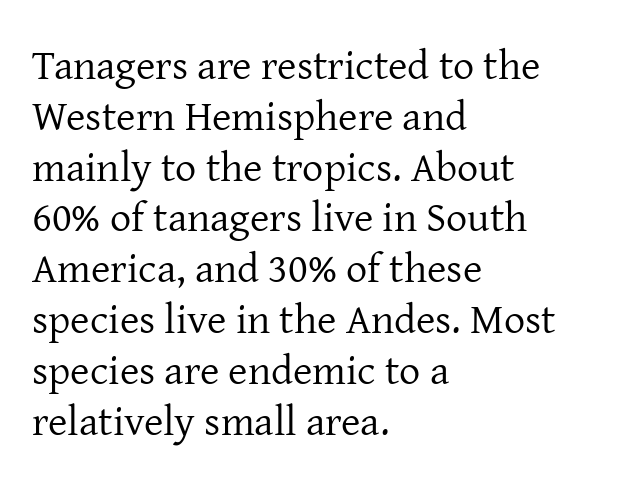
{"serif": "yes", "italic": "no", "bold": "no", "weight": "regular", "width": "normal", "stroke_contrast": "low", "x_height": "medium", "monospaced": "no", "underline": "no", "align": "left", "line_spacing_ratio": 1.21, "letter_spacing": "normal", "letter_spacing_em": 0.0, "glyph_px": 42}
